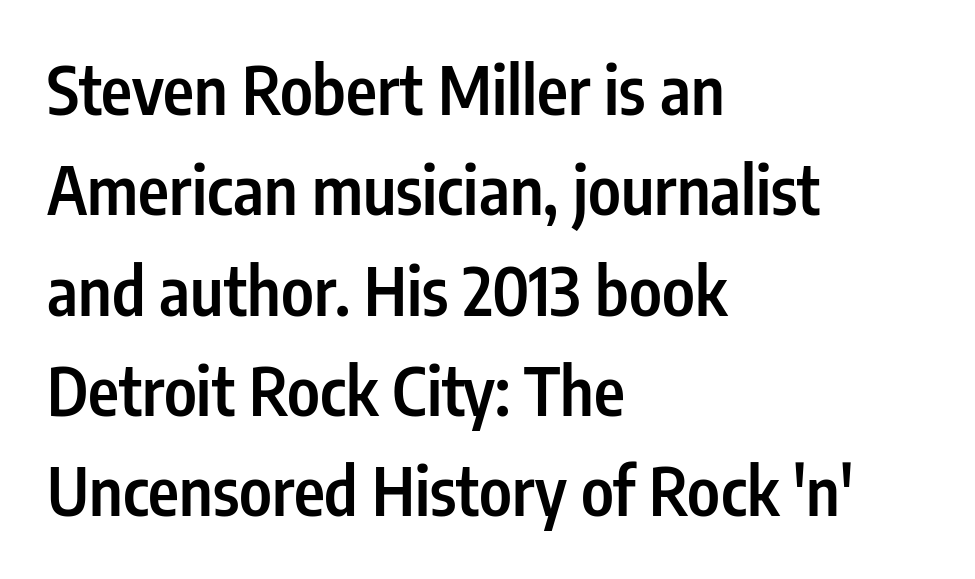
{"serif": "no", "italic": "no", "bold": "semi", "weight": "semibold", "width": "condensed", "stroke_contrast": "low", "x_height": "medium", "monospaced": "no", "underline": "no", "align": "left", "line_spacing": "normal", "line_spacing_ratio": 1.52, "letter_spacing": "normal", "letter_spacing_em": 0.0, "glyph_px": 66}
